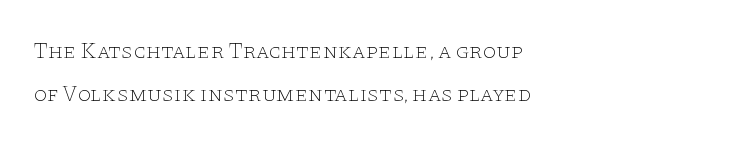
The specimen reads as upright at a glance. No chunkiness to these letters — they're not bold. The tracking reads as untouched default to a designer's eye. Rule under the text: the space is simply empty.
